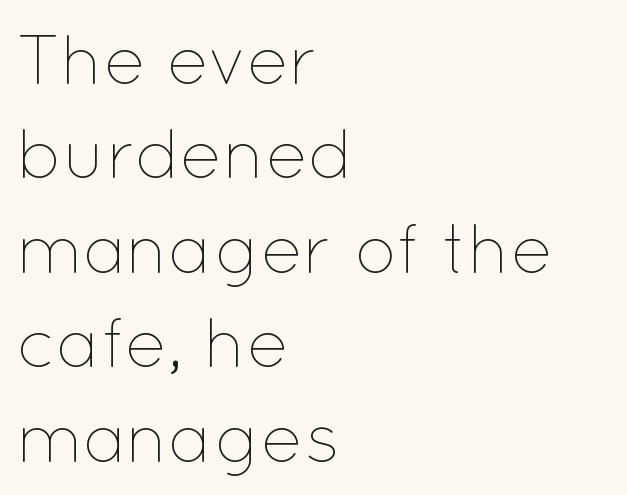
{"italic": "no", "bold": "no", "weight": "thin", "width": "normal", "stroke_contrast": "low", "x_height": "medium", "monospaced": "no", "underline": "no", "align": "left", "line_spacing": "normal", "line_spacing_ratio": 1.35, "letter_spacing": "normal", "letter_spacing_em": 0.0, "glyph_px": 70}
